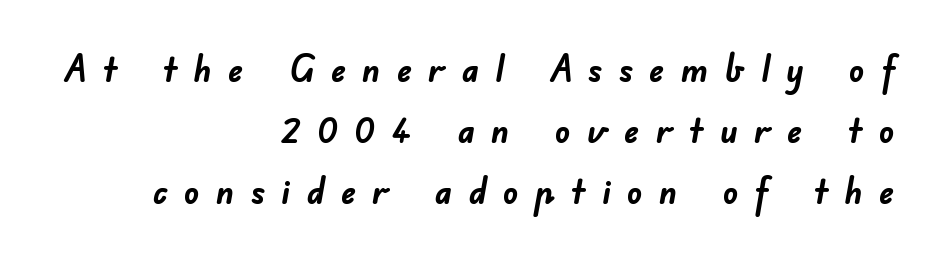
The image shows 38 px semibold sans-serif type; set right-aligned, normal line spacing (1.6x), unusually wide letter spacing (+0.42 em), not underlined; low stroke contrast and a small x-height.
